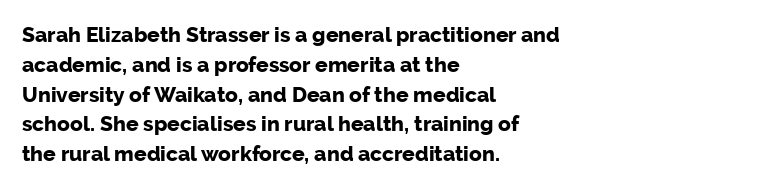
{"italic": "no", "bold": "yes", "underline": "no", "align": "left", "line_spacing": "normal", "line_spacing_ratio": 1.42, "letter_spacing": "normal", "letter_spacing_em": 0.0, "glyph_px": 21}
